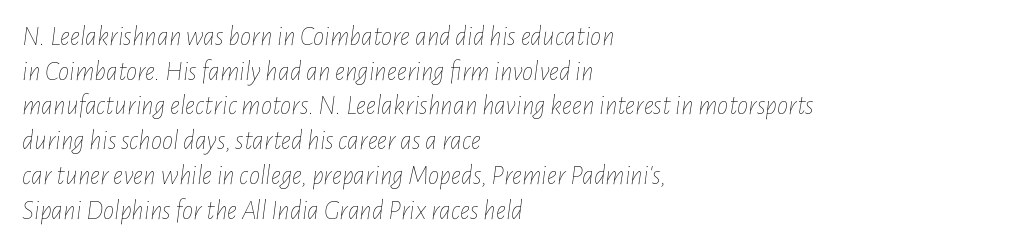
The image shows 28 px thin, condensed type, italic (leaning right); set left-aligned, line spacing 1.24x, normal letter spacing, not underlined; low stroke contrast and a medium x-height.
